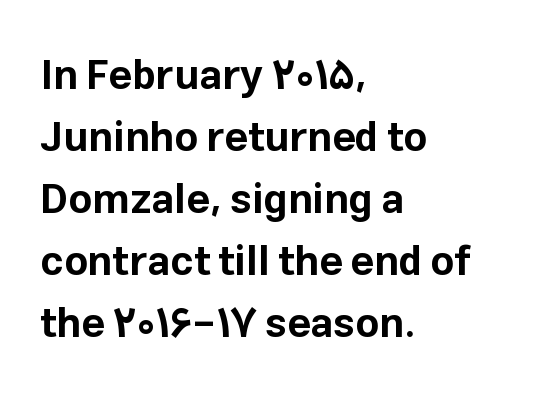
The image shows 41 px bold sans-serif type, upright; set left-aligned, normal line spacing (1.51x), normal letter spacing, not underlined; low stroke contrast and a medium x-height.
